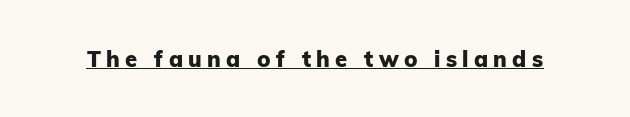
Quick note: not italic, upright. Weight: bold. This sample uses expanded letter spacing, leaving extra air between glyphs. Notice how a bar underscores the lettering throughout.
